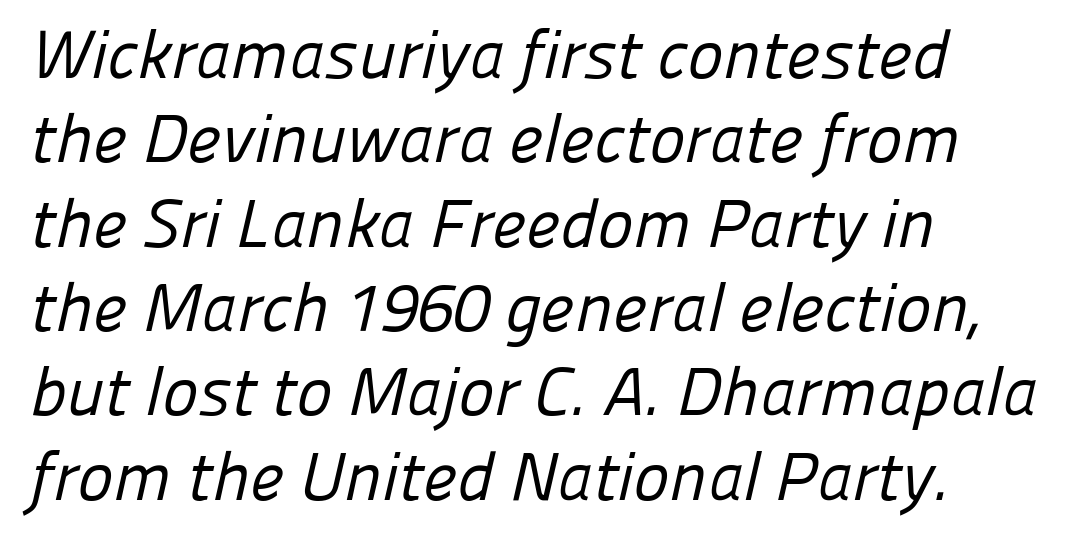
The image shows 68 px regular-weight sans-serif type; set left-aligned, line spacing 1.24x, normal letter spacing, not underlined; low stroke contrast and a medium x-height.
